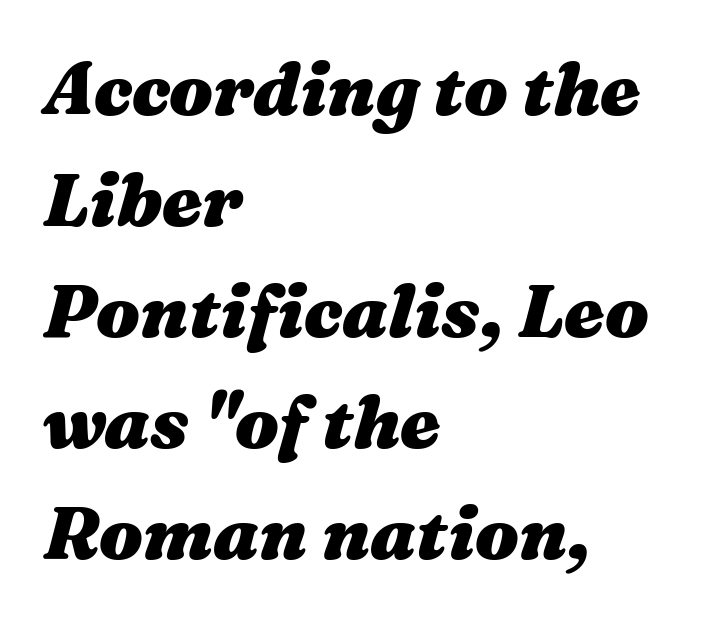
{"italic": "yes", "lean": "right", "slant_degrees": 16, "bold": "yes", "weight": "heavy", "width": "wide", "stroke_contrast": "medium", "x_height": "medium", "monospaced": "no", "underline": "no", "align": "left", "line_spacing": "normal", "line_spacing_ratio": 1.52, "letter_spacing": "normal", "letter_spacing_em": 0.0, "glyph_px": 73}
